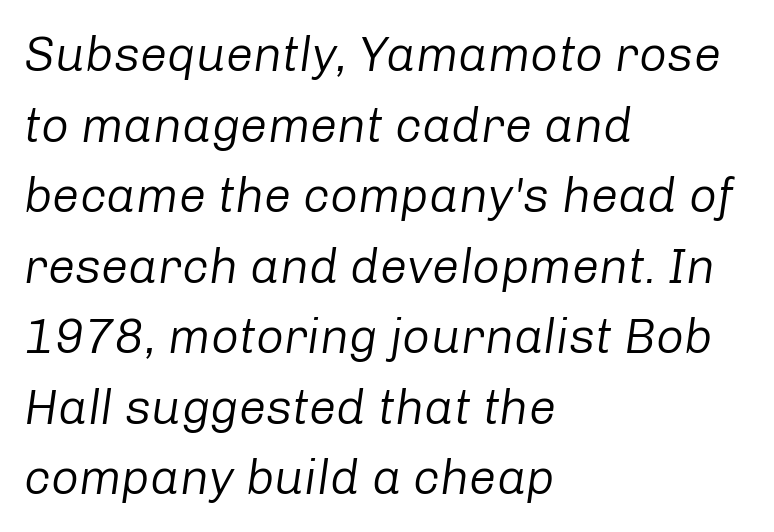
The image shows 49 px regular-weight type, italic (leaning right); set left-aligned, normal line spacing (1.44x), normal letter spacing, not underlined; low stroke contrast and a medium x-height.
